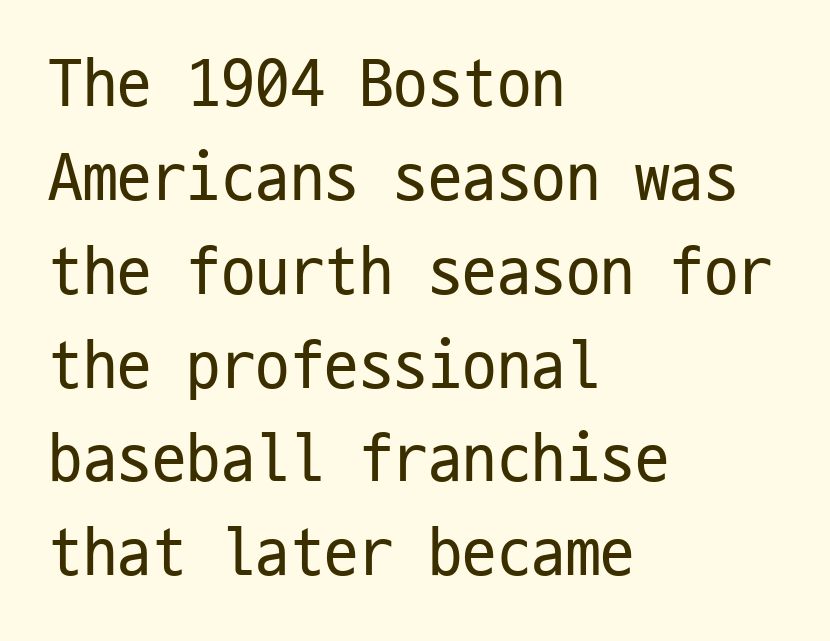
Visually the block forms a straight wall on the left and a jagged coastline on the right. Do the characters align in a grid? Yes, the font is monospaced. Horizontal bands of white between lines are of average thickness. Lines of text with bare space underneath.
